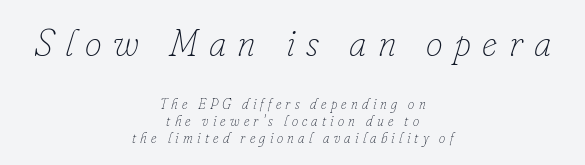
{"italic": "yes", "lean": "right", "slant_degrees": 16, "bold": "no", "weight": "thin", "width": "normal", "stroke_contrast": "low", "x_height": "small", "monospaced": "no", "underline": "no", "align": "center", "line_spacing_ratio": 1.22, "letter_spacing": "wide", "letter_spacing_em": 0.3, "larger_block": "first", "size_ratio": 2.71, "glyph_px": 38}
